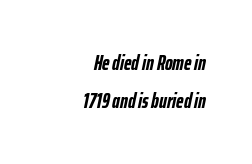
{"italic": "yes", "lean": "right", "slant_degrees": 12, "bold": "yes", "underline": "no", "align": "right", "line_spacing_ratio": 1.79, "letter_spacing": "normal", "letter_spacing_em": 0.0, "glyph_px": 21}
